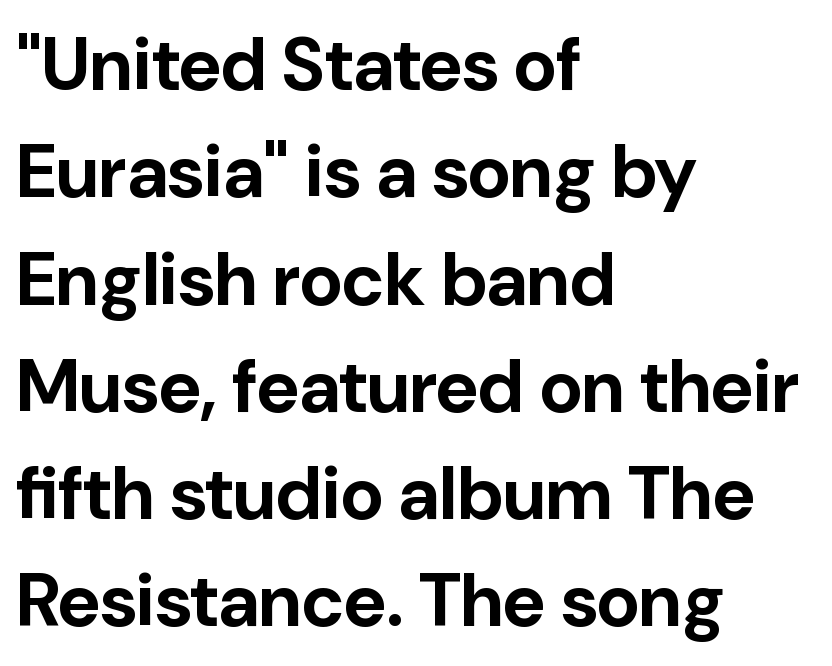
{"serif": "no", "italic": "no", "bold": "yes", "weight": "bold", "width": "normal", "stroke_contrast": "low", "x_height": "medium", "monospaced": "no", "underline": "no", "align": "left", "line_spacing": "normal", "line_spacing_ratio": 1.45, "letter_spacing": "normal", "letter_spacing_em": 0.0, "glyph_px": 74}
